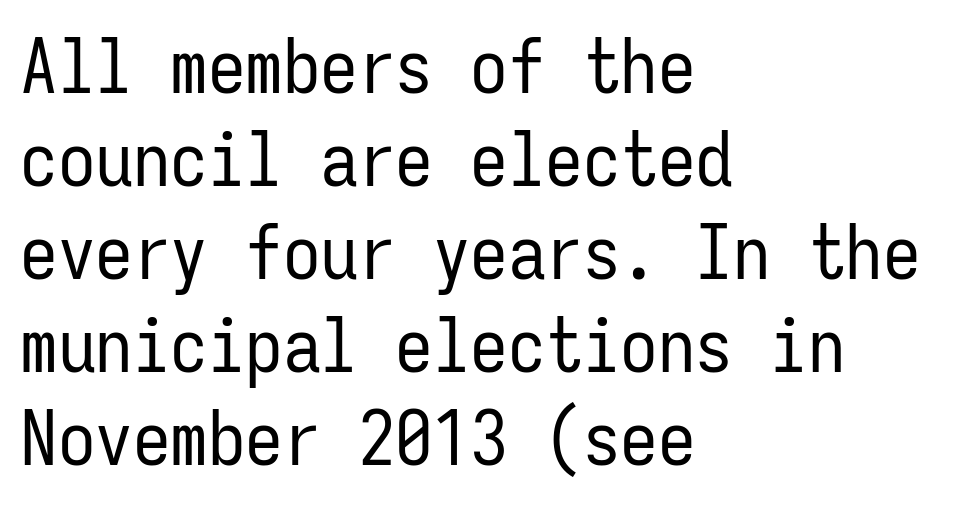
Q: Is the text bold? A: No.
Q: Is the text italic (slanted)? A: No, it is upright.
Q: Is the typeface a serif or a sans-serif typeface? A: Sans-serif.
Q: Is the text underlined? A: No.
Q: How is the paragraph aligned? A: Left-aligned.
Q: Is the spacing between letters normal or unusually wide? A: Normal.
Q: Width (condensed, normal, or wide)? A: Condensed.
Q: Stroke contrast? A: Low.
Q: x-height? A: Medium.
Q: Monospaced? A: Yes.
